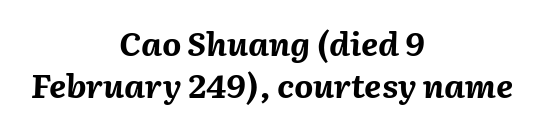
Bold? Absolutely — the strokes are thick and heavy. Character widths vary here, with narrow letters taking less room than wide ones. Tracking here is standard; glyphs follow each other at the usual distance. This is oblique type, the kind used for emphasis or titles. Layout note: lines centered.
